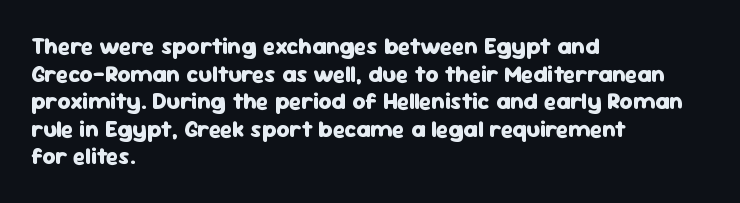
{"italic": "no", "bold": "yes", "underline": "no", "align": "left", "line_spacing_ratio": 1.2, "letter_spacing": "normal", "letter_spacing_em": 0.0, "glyph_px": 23}
